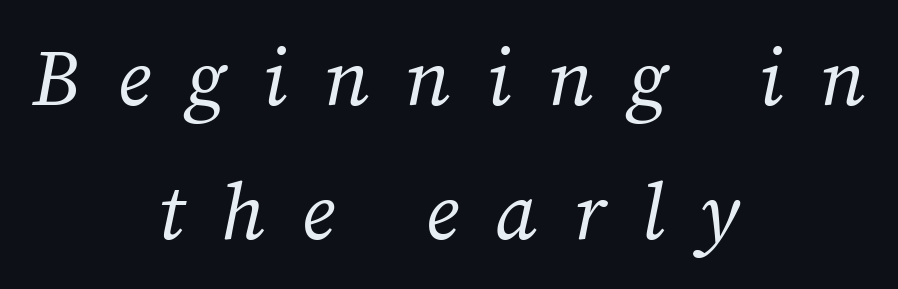
The line-height multiplier appears to be the usual default. Underline: absent. These lines are composed in type with serifs. Is the block centered? Yes — each line is placed symmetrically about the middle. Each stroke keeps to a modest, everyday thickness or less. There is plenty of visible air inserted between adjacent glyphs.
